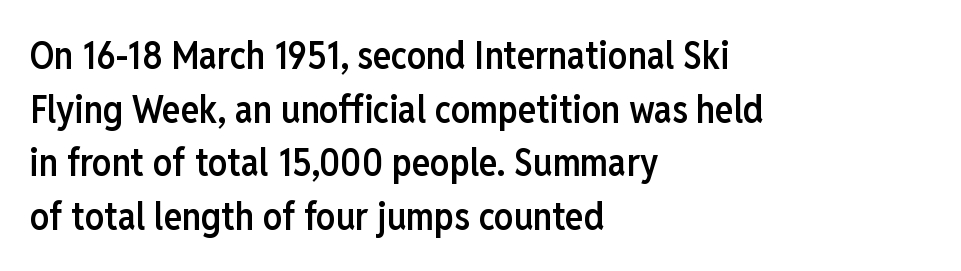
Q: Is the text bold? A: Semi-bold.
Q: Is the text italic (slanted)? A: No, it is upright.
Q: Is the typeface a serif or a sans-serif typeface? A: Sans-serif.
Q: Is the text underlined? A: No.
Q: How is the paragraph aligned? A: Left-aligned.
Q: Is the spacing between letters normal or unusually wide? A: Normal.
Q: Is the spacing between lines tight, normal or loose? A: Normal.
Q: Width (condensed, normal, or wide)? A: Condensed.
Q: Stroke contrast? A: Low.
Q: x-height? A: Medium.
Q: Monospaced? A: No.
